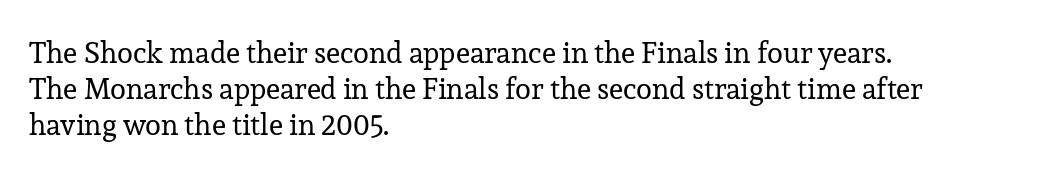
{"serif": "yes", "italic": "no", "bold": "no", "weight": "regular", "width": "normal", "stroke_contrast": "low", "x_height": "medium", "monospaced": "no", "underline": "no", "align": "left", "line_spacing_ratio": 1.24, "letter_spacing": "normal", "letter_spacing_em": 0.0, "glyph_px": 29}
